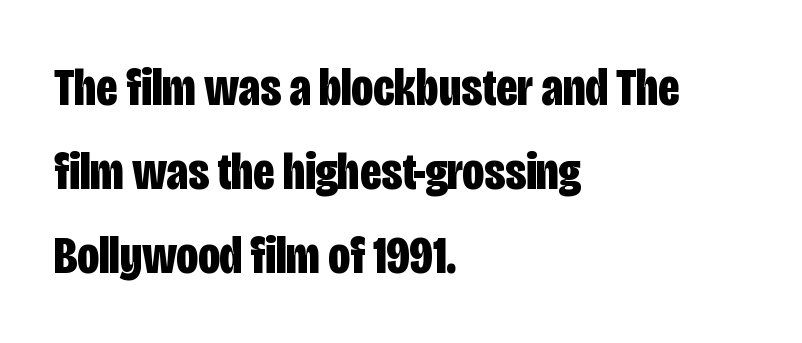
{"serif": "no", "italic": "no", "bold": "yes", "weight": "bold", "width": "condensed", "stroke_contrast": "low", "x_height": "large", "monospaced": "no", "underline": "no", "align": "left", "line_spacing": "normal", "line_spacing_ratio": 1.56, "letter_spacing": "normal", "letter_spacing_em": 0.0, "glyph_px": 54}
